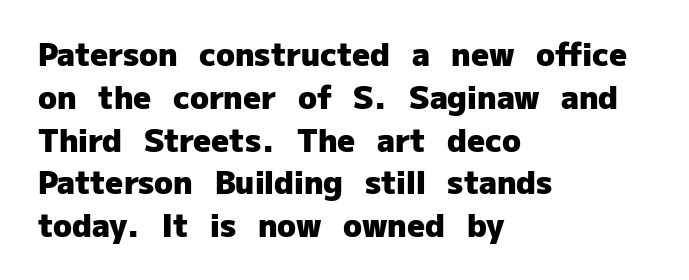
The image shows 31 px heavy sans-serif type, upright; set left-aligned, normal line spacing (1.38x), normal letter spacing, not underlined; low stroke contrast and a medium x-height.
